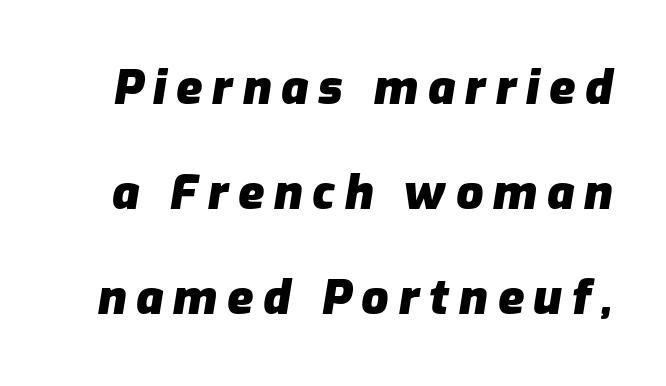
{"italic": "yes", "lean": "right", "slant_degrees": 9, "bold": "yes", "weight": "heavy", "width": "normal", "stroke_contrast": "low", "x_height": "medium", "monospaced": "no", "underline": "no", "line_spacing": "loose", "line_spacing_ratio": 2.19, "letter_spacing": "wide", "letter_spacing_em": 0.2, "glyph_px": 48}
